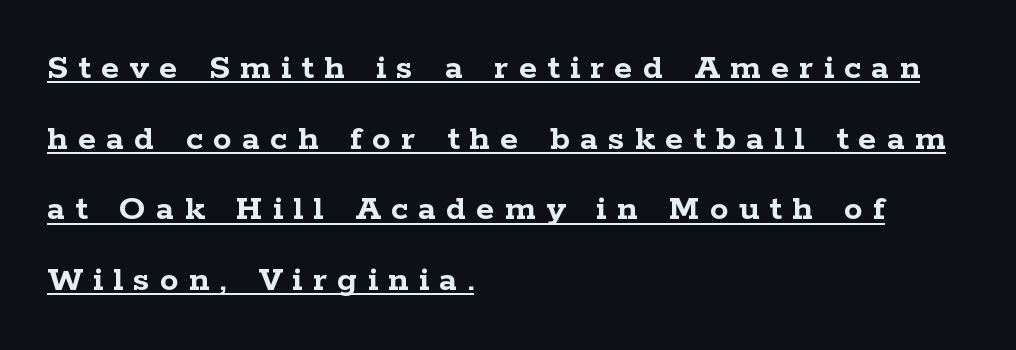
Q: Is the text bold? A: Yes.
Q: Is the text italic (slanted)? A: No, it is upright.
Q: Is the typeface a serif or a sans-serif typeface? A: Serif.
Q: Is the text underlined? A: Yes.
Q: How is the paragraph aligned? A: Left-aligned.
Q: Is the spacing between letters normal or unusually wide? A: Unusually wide.
Q: Is the spacing between lines tight, normal or loose? A: Loose.
Q: Width (condensed, normal, or wide)? A: Wide.
Q: Stroke contrast? A: Low.
Q: x-height? A: Medium.
Q: Monospaced? A: No.
